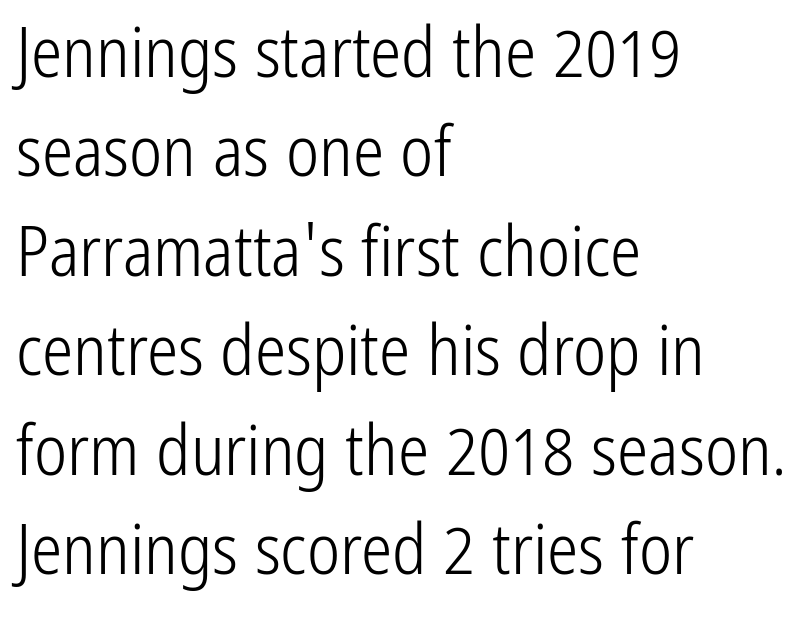
How would I describe the line gaps? Plain and ordinary. Horizontal alignment here is leftward, the default for most running prose. A typesetter would call this proportional, since set widths differ per character. Check where the strokes stop: nothing finishes them off — pure sans. Anything drawn beneath the words? Only blank space. Vertical strokes here are truly vertical.
